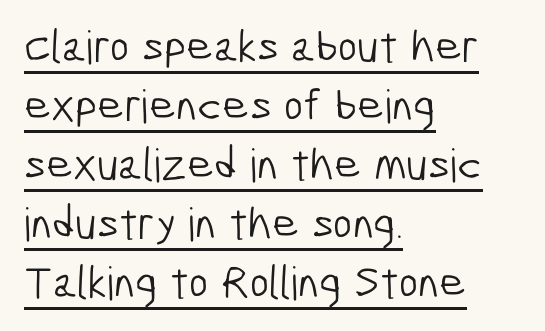
The face looks like a standard text weight, possibly lighter. The face used here appears with an underline applied. One glance says typical: line gaps are just what's usual. You can tell from the bare stems that sans-serif type was used. Each word holds together tightly as a unit, with standard inter-letter gaps.
